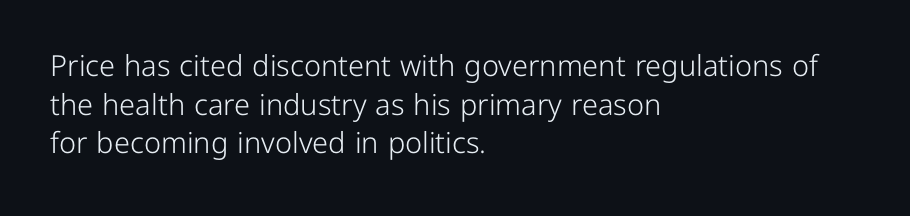
Q: Is the text bold? A: No.
Q: Is the text italic (slanted)? A: No, it is upright.
Q: Is the typeface a serif or a sans-serif typeface? A: Sans-serif.
Q: Is the text underlined? A: No.
Q: How is the paragraph aligned? A: Left-aligned.
Q: Is the spacing between letters normal or unusually wide? A: Normal.
Q: Is the spacing between lines tight, normal or loose? A: Normal.
Q: Width (condensed, normal, or wide)? A: Normal.
Q: Stroke contrast? A: Low.
Q: x-height? A: Medium.
Q: Monospaced? A: No.
